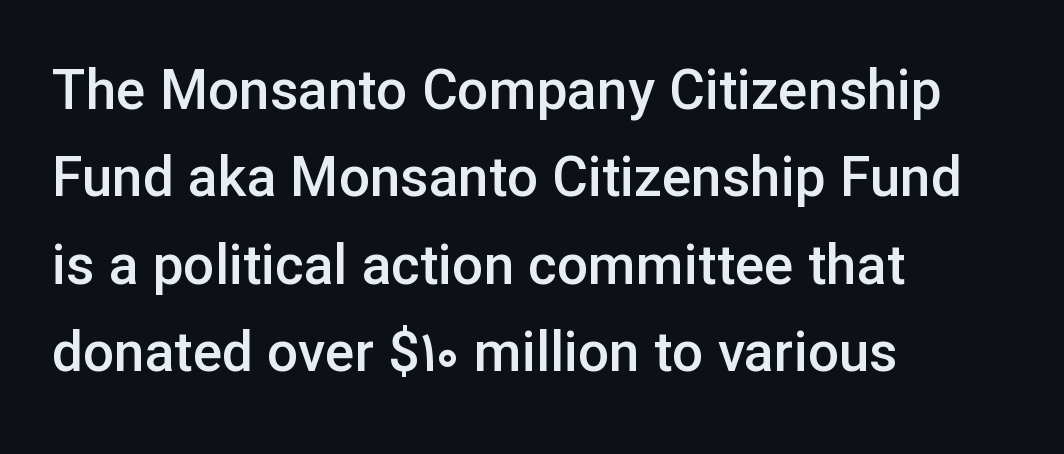
Q: Is the text bold? A: Semi-bold.
Q: Is the text italic (slanted)? A: No, it is upright.
Q: Is the typeface a serif or a sans-serif typeface? A: Sans-serif.
Q: Is the text underlined? A: No.
Q: How is the paragraph aligned? A: Left-aligned.
Q: Is the spacing between letters normal or unusually wide? A: Normal.
Q: Is the spacing between lines tight, normal or loose? A: Normal.
Q: Width (condensed, normal, or wide)? A: Normal.
Q: Stroke contrast? A: Low.
Q: x-height? A: Medium.
Q: Monospaced? A: No.
